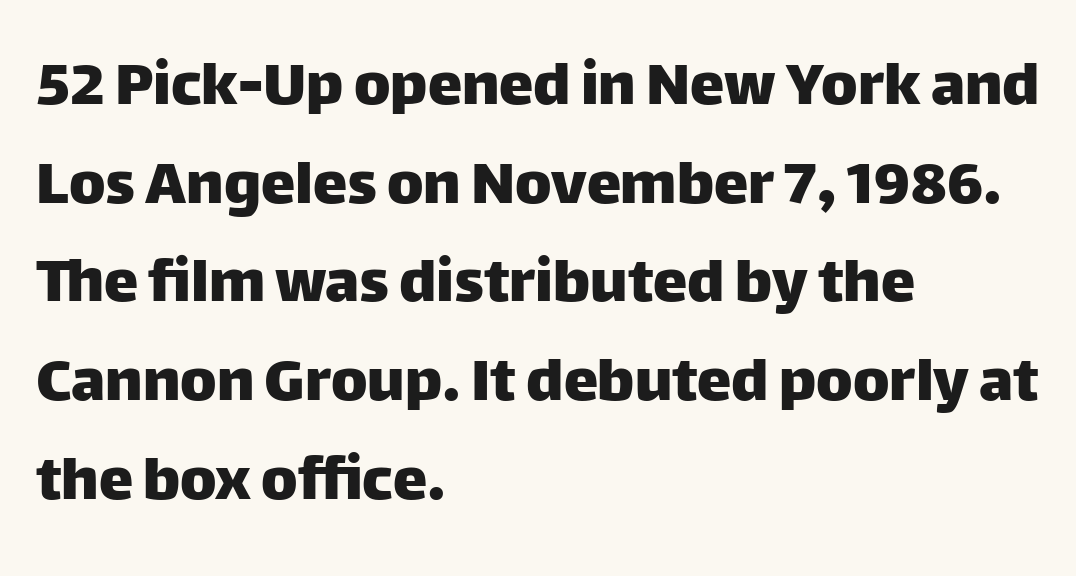
{"serif": "no", "italic": "no", "width": "normal", "stroke_contrast": "low", "x_height": "large", "monospaced": "no", "underline": "no", "align": "left", "line_spacing": "normal", "line_spacing_ratio": 1.43, "letter_spacing": "normal", "letter_spacing_em": 0.0, "glyph_px": 69}
